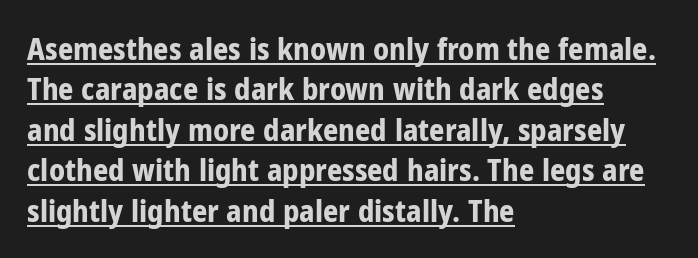
Compared with an ordinary text face, these strokes are far heavier — a full bold. The leading is moderate, giving the passage an even texture. A student would call this left alignment; a typographer would say flush left, rag right. Has an underline been added? It has.
